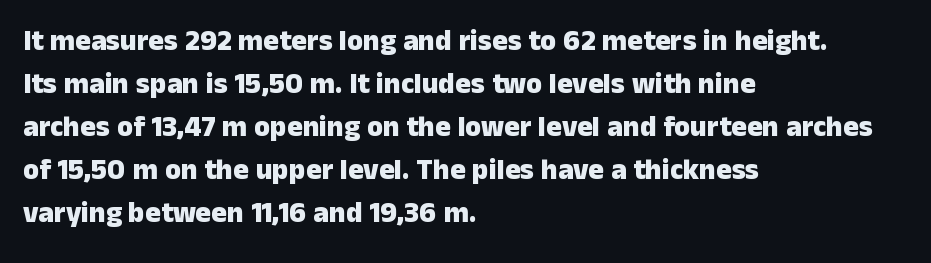
Varying glyph widths throughout — classic text-font behaviour. The glyphs are unaccompanied by any horizontal stroke below them. Horizontally, the lines are justified to the leading edge only. The passage shown has conventional tracking throughout. The line-height multiplier appears to be the usual default. Each letter's strokes conclude bluntly, with no projecting serifs.
